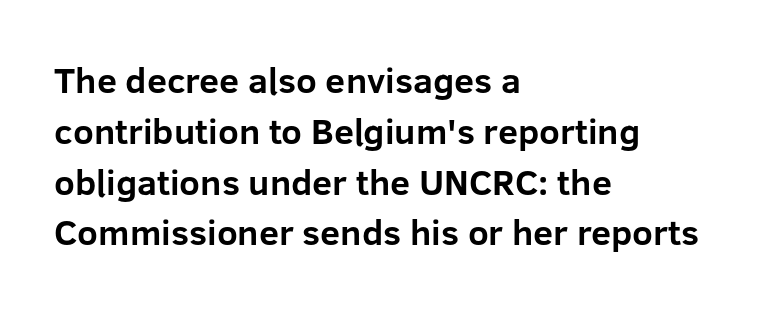
The image shows 36 px bold sans-serif type, upright; set left-aligned, normal line spacing (1.41x), normal letter spacing, not underlined; low stroke contrast and a medium x-height.
